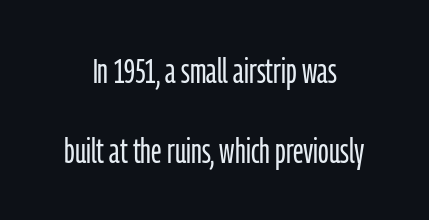
{"serif": "no", "italic": "no", "bold": "no", "weight": "light", "width": "condensed", "stroke_contrast": "low", "x_height": "medium", "monospaced": "no", "underline": "no", "align": "center", "line_spacing": "loose", "line_spacing_ratio": 2.28, "letter_spacing": "normal", "letter_spacing_em": 0.0, "glyph_px": 35}
